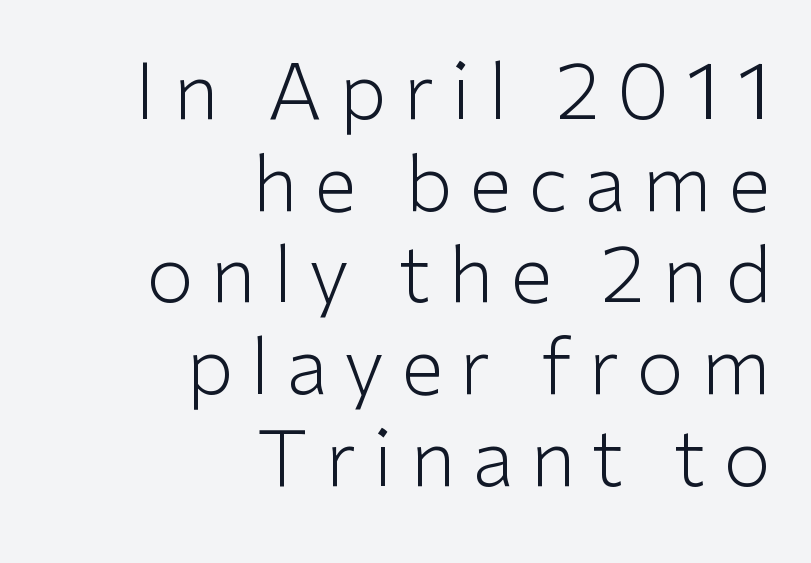
Check the space under the baseline: it is left empty. A roman cut, with each character standing at attention. The rendering uses natural spacing where letterforms have individual widths. Here the glyphs are tracked loosely, breaking word shapes into spaced letters.
